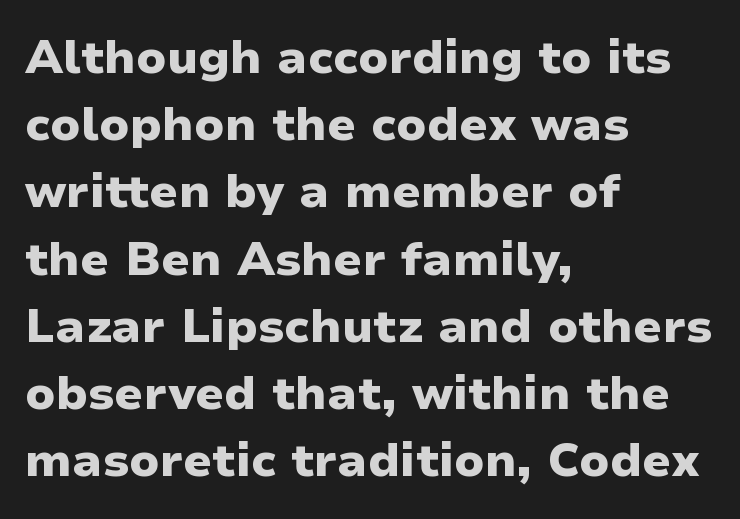
Do the characters align in a grid? No, the font is proportional. Regarding leading, the lines here are spaced in the standard way. Italic: no, the glyphs are upright roman. Only glyphs here, with clear space below each row.
